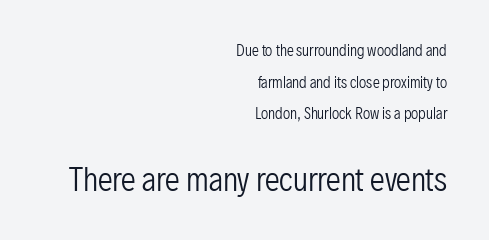
The image shows 30 px regular-weight, condensed sans-serif type, upright; set right-aligned, loose line spacing (2.26x), normal letter spacing, not underlined; the second (bottom) block is 2.14x larger; low stroke contrast and a medium x-height.
